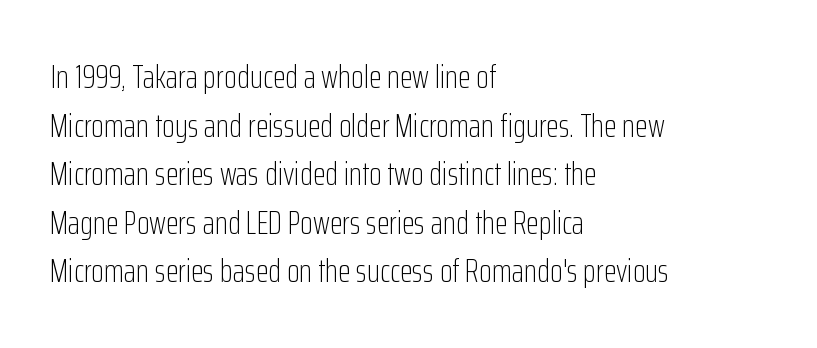
{"serif": "no", "italic": "no", "bold": "no", "weight": "light", "width": "condensed", "stroke_contrast": "low", "x_height": "medium", "monospaced": "no", "underline": "no", "align": "left", "line_spacing": "normal", "line_spacing_ratio": 1.47, "letter_spacing": "normal", "letter_spacing_em": 0.0, "glyph_px": 33}
